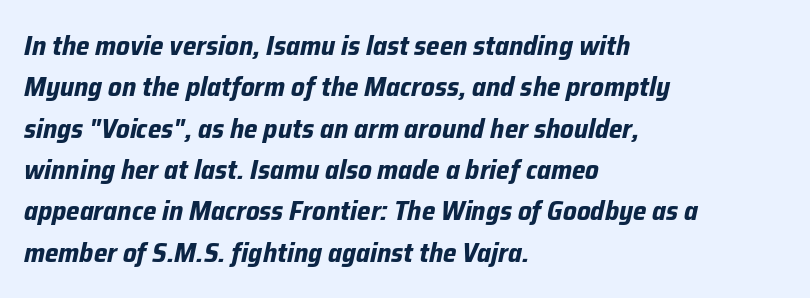
The image shows 27 px bold type, italic (leaning right); set left-aligned, normal line spacing (1.53x), normal letter spacing, not underlined.
